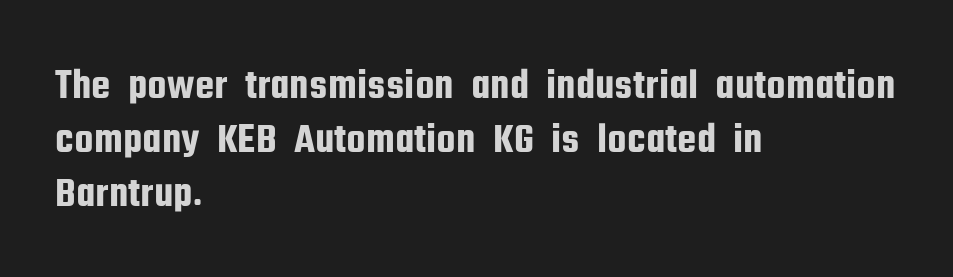
{"serif": "no", "italic": "no", "width": "condensed", "stroke_contrast": "low", "x_height": "medium", "monospaced": "no", "underline": "no", "align": "left", "line_spacing": "normal", "line_spacing_ratio": 1.26, "letter_spacing": "normal", "letter_spacing_em": 0.0, "glyph_px": 43}
